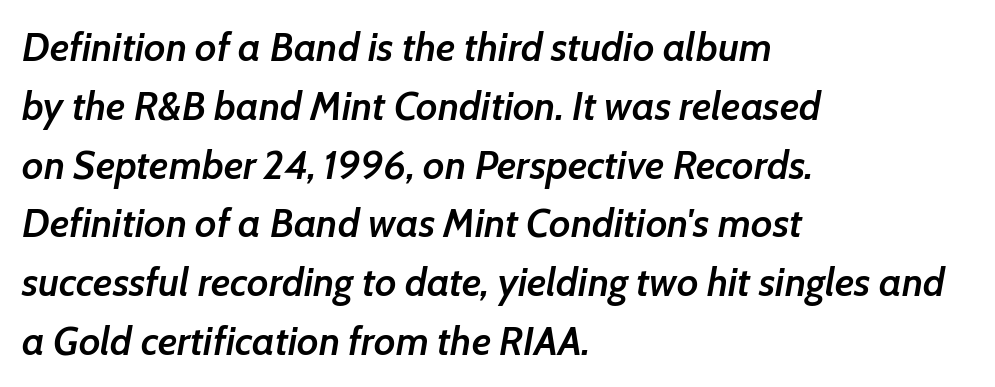
Q: Is the text bold? A: Semi-bold.
Q: Is the text italic (slanted)? A: Yes, it leans right by about 7 degrees.
Q: Is the text underlined? A: No.
Q: How is the paragraph aligned? A: Left-aligned.
Q: Is the spacing between letters normal or unusually wide? A: Normal.
Q: Is the spacing between lines tight, normal or loose? A: Normal.
Q: Width (condensed, normal, or wide)? A: Normal.
Q: Stroke contrast? A: Low.
Q: x-height? A: Medium.
Q: Monospaced? A: No.
